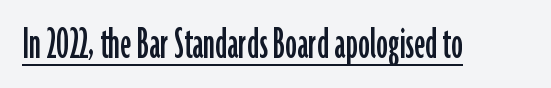
{"serif": "no", "italic": "no", "width": "condensed", "stroke_contrast": "low", "x_height": "medium", "monospaced": "no", "underline": "yes", "letter_spacing": "normal", "letter_spacing_em": 0.0, "glyph_px": 47}
